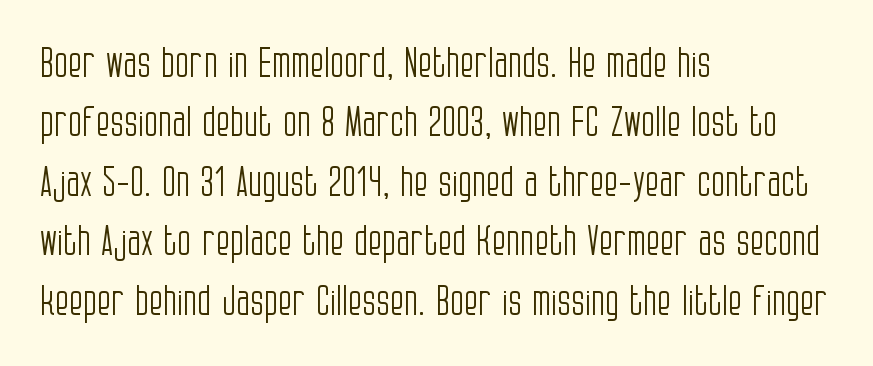
{"serif": "no", "italic": "no", "bold": "no", "weight": "light", "width": "condensed", "stroke_contrast": "low", "x_height": "large", "monospaced": "no", "underline": "no", "align": "left", "line_spacing": "normal", "line_spacing_ratio": 1.45, "letter_spacing": "normal", "letter_spacing_em": 0.0, "glyph_px": 41}
